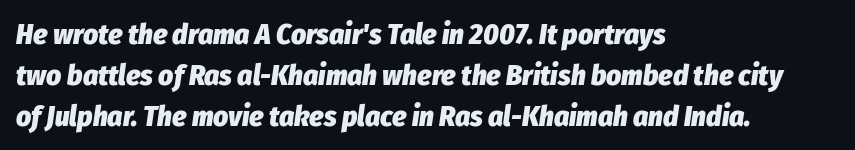
Q: Is the text bold? A: Yes.
Q: Is the text italic (slanted)? A: Yes, it leans right by about 8 degrees.
Q: Is the text underlined? A: No.
Q: How is the paragraph aligned? A: Left-aligned.
Q: Is the spacing between letters normal or unusually wide? A: Normal.
Q: Is the spacing between lines tight, normal or loose? A: Normal.
Q: Width (condensed, normal, or wide)? A: Condensed.
Q: Stroke contrast? A: Low.
Q: x-height? A: Medium.
Q: Monospaced? A: No.
